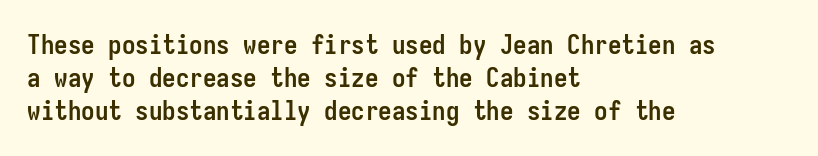
{"italic": "no", "bold": "yes", "underline": "no", "align": "left", "line_spacing_ratio": 1.23, "letter_spacing": "normal", "letter_spacing_em": 0.0, "glyph_px": 27}
